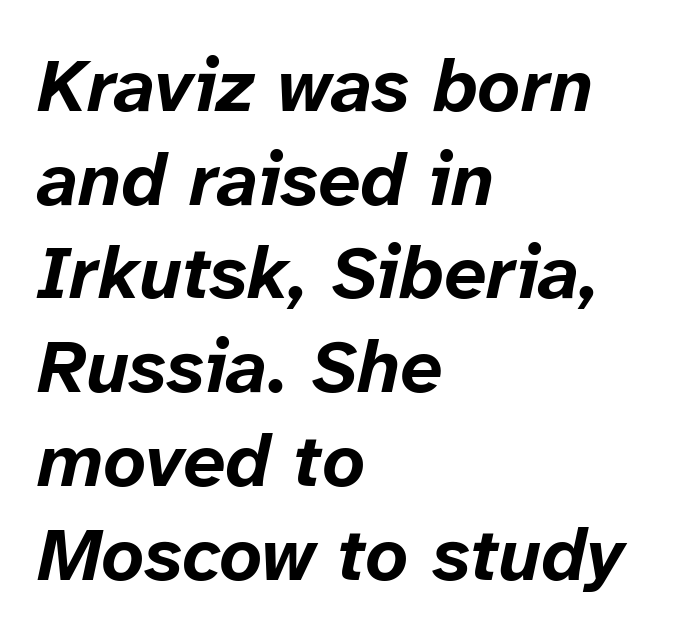
The image shows 75 px bold type, italic (leaning right); set left-aligned, normal line spacing (1.25x), normal letter spacing, not underlined; low stroke contrast and a medium x-height.
